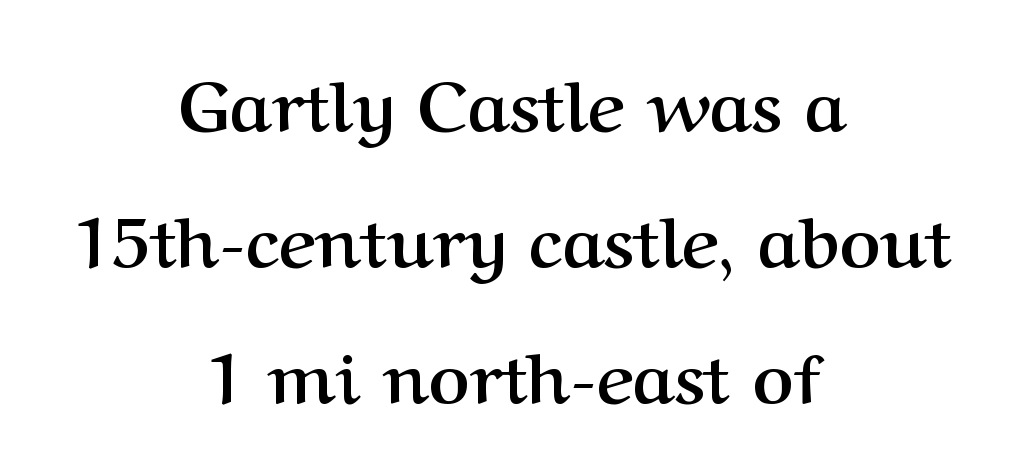
{"serif": "yes", "italic": "no", "bold": "yes", "weight": "semibold", "width": "normal", "stroke_contrast": "medium", "x_height": "medium", "monospaced": "no", "underline": "no", "align": "center", "line_spacing": "loose", "line_spacing_ratio": 1.94, "letter_spacing": "normal", "letter_spacing_em": 0.0, "glyph_px": 70}
